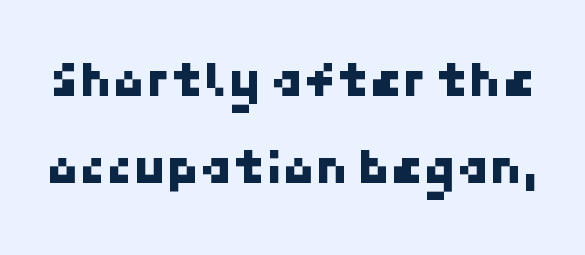
{"serif": "no", "width": "normal", "stroke_contrast": "low", "x_height": "medium", "underline": "no", "line_spacing": "normal", "line_spacing_ratio": 1.64, "letter_spacing": "normal", "letter_spacing_em": 0.0, "glyph_px": 53}
